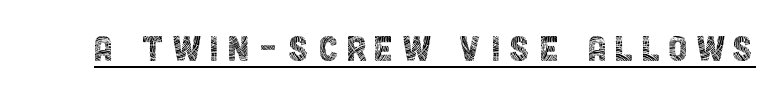
{"serif": "no", "italic": "no", "bold": "no", "weight": "thin", "width": "condensed", "x_height": "large", "monospaced": "no", "underline": "yes", "glyph_px": 44}
